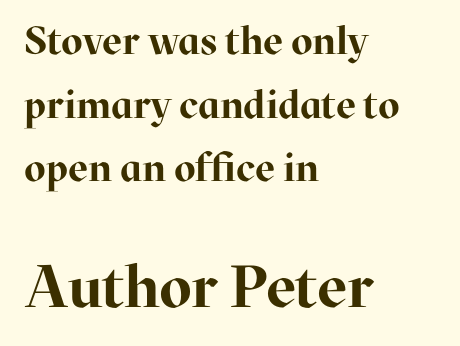
Regarding serifs, this sample has them. Just letters on the line, the space beneath them empty. Students, note that the glyphs here touch the page at normal intervals. Does the leading feel generous? No, just average. You'd pick this weight for a headline — it's a proper bold.
